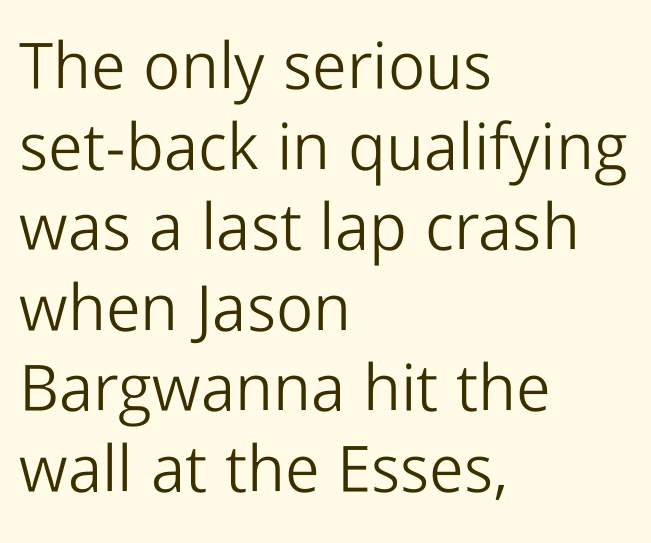
The image shows 65 px light sans-serif type, upright; set left-aligned, line spacing 1.24x, normal letter spacing, not underlined; low stroke contrast and a medium x-height.
